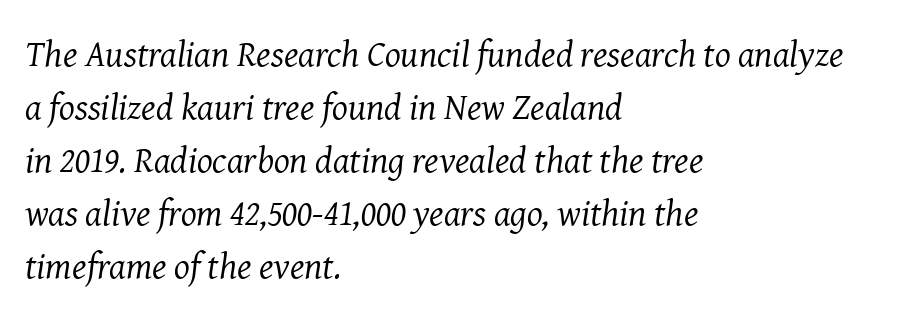
{"serif": "yes", "italic": "yes", "lean": "right", "slant_degrees": 8, "bold": "no", "weight": "regular", "width": "normal", "stroke_contrast": "medium", "x_height": "medium", "monospaced": "no", "underline": "no", "align": "left", "line_spacing": "normal", "line_spacing_ratio": 1.43, "letter_spacing": "normal", "letter_spacing_em": 0.0, "glyph_px": 37}
